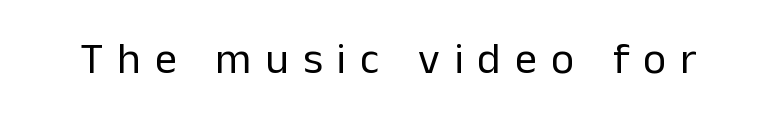
{"serif": "no", "italic": "no", "bold": "no", "weight": "regular", "width": "normal", "stroke_contrast": "low", "x_height": "medium", "monospaced": "no", "underline": "no", "letter_spacing": "wide", "letter_spacing_em": 0.32, "glyph_px": 44}
